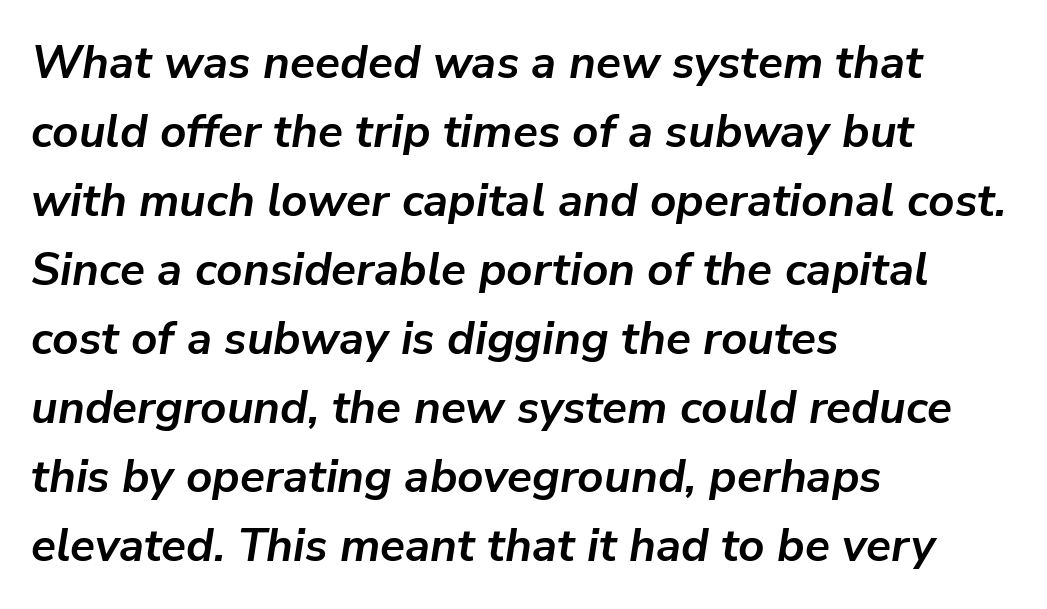
Q: Is the text bold? A: Yes.
Q: Is the text italic (slanted)? A: Yes, it leans right by about 9 degrees.
Q: Is the text underlined? A: No.
Q: How is the paragraph aligned? A: Left-aligned.
Q: Is the spacing between letters normal or unusually wide? A: Normal.
Q: Is the spacing between lines tight, normal or loose? A: Normal.
Q: Width (condensed, normal, or wide)? A: Normal.
Q: Stroke contrast? A: Low.
Q: x-height? A: Medium.
Q: Monospaced? A: No.
